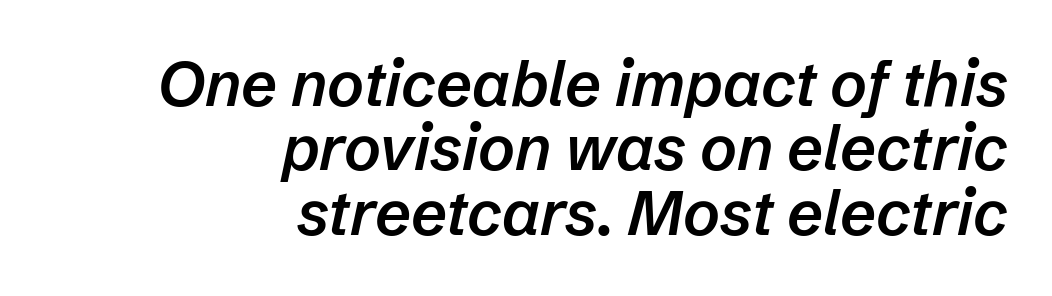
The image shows 63 px semibold type, italic (leaning right); set right-aligned, tight line spacing (1.02x), normal letter spacing, not underlined; low stroke contrast and a medium x-height.
